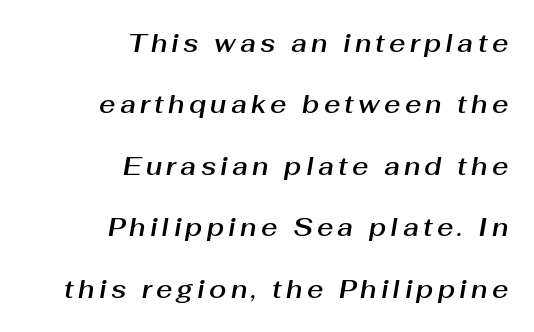
The image shows 25 px text type, italic (leaning right); set right-aligned, loose line spacing (2.46x), not underlined.
